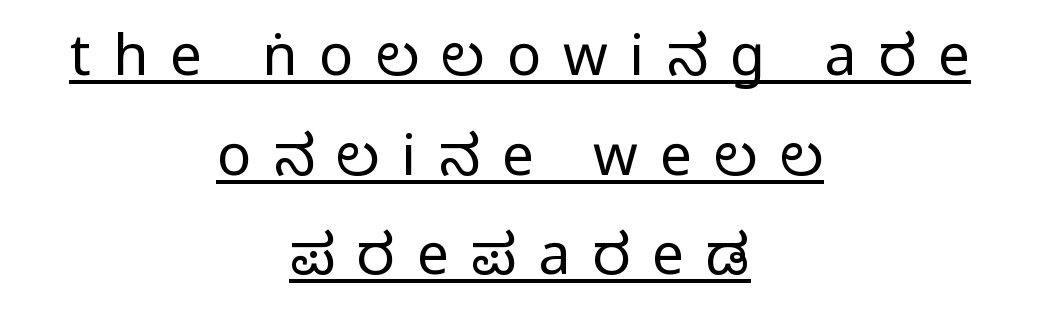
A quiet, ordinary-to-light weight characterises the typeface. You could only call the tracking loose — the letters float apart. The designer went with a sans here, leaving each stem footless. Is there any slant? The stems are plumb.
